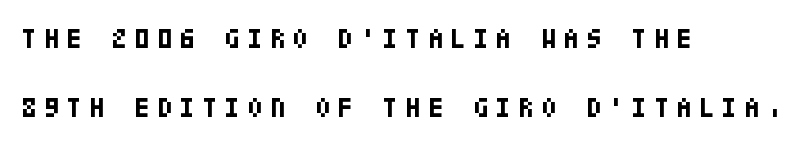
One-word summary of the alignment: left. Caption: bold face, heavy strokes. Tall strokes in this sample are plumb rather than angled. Check the space under the baseline: it is left empty.
